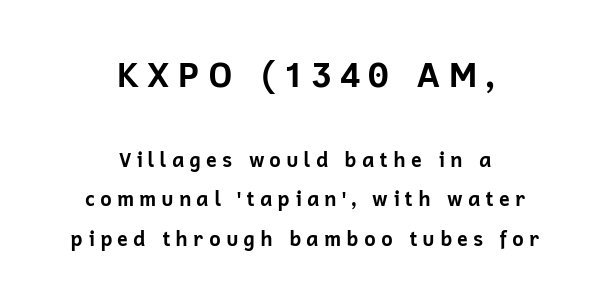
The image shows 35 px bold sans-serif type, upright; set centered, loose line spacing (1.97x), unusually wide letter spacing (+0.24 em), not underlined; the first (top) block is 1.75x larger; low stroke contrast and a medium x-height.
